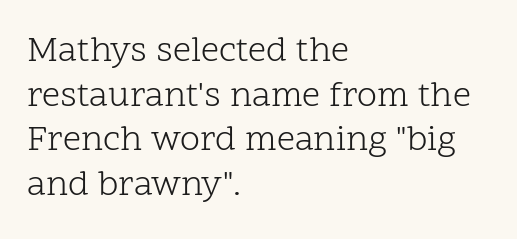
The image shows 36 px light serif type, upright; set left-aligned, line spacing 1.24x, normal letter spacing, not underlined; low stroke contrast and a medium x-height.
